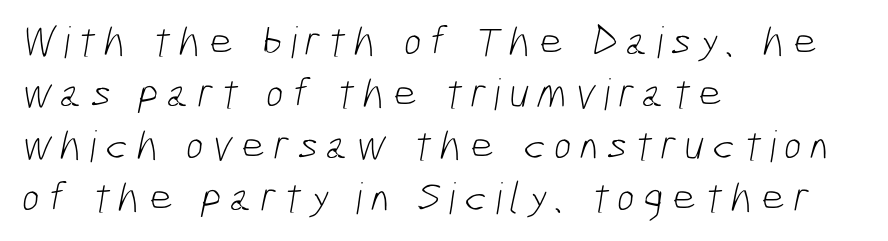
Does the type have serifs? No, each stem ends abruptly. The passage shown is not underscored anywhere. Here the designer chose a conventional face with non-uniform glyph widths. The letters look calm and open, with moderate or lighter stems. Caption: multi-line text, flush left, ragged right.
